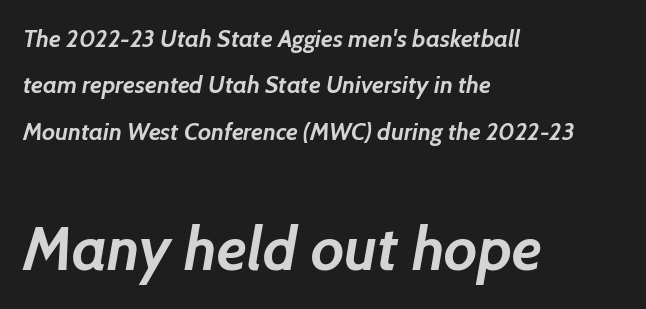
{"serif": "no", "bold": "yes", "weight": "semibold", "width": "normal", "stroke_contrast": "low", "x_height": "medium", "monospaced": "no", "underline": "no", "align": "left", "line_spacing": "loose", "line_spacing_ratio": 1.93, "letter_spacing": "normal", "letter_spacing_em": 0.0, "larger_block": "second", "size_ratio": 2.54, "glyph_px": 61}
